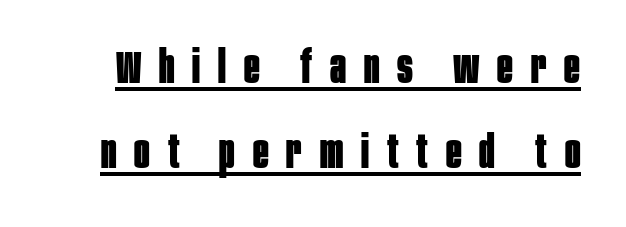
{"serif": "no", "italic": "no", "bold": "yes", "weight": "bold", "width": "condensed", "stroke_contrast": "low", "x_height": "large", "monospaced": "no", "underline": "yes", "line_spacing_ratio": 1.85, "letter_spacing": "wide", "letter_spacing_em": 0.39, "glyph_px": 46}
